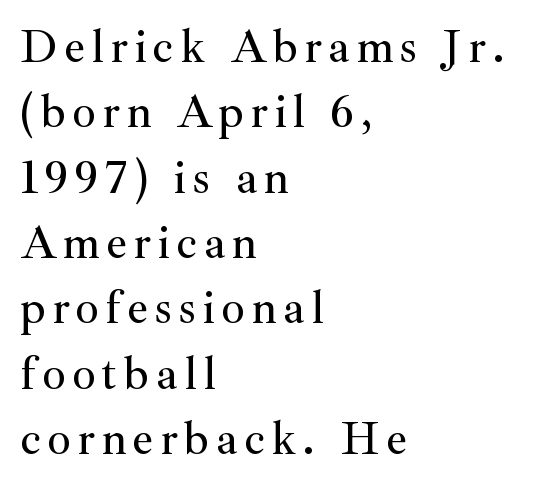
Q: Is the text italic (slanted)? A: No, it is upright.
Q: Is the typeface a serif or a sans-serif typeface? A: Serif.
Q: Is the text underlined? A: No.
Q: How is the paragraph aligned? A: Left-aligned.
Q: Is the spacing between lines tight, normal or loose? A: Normal.
Q: Width (condensed, normal, or wide)? A: Normal.
Q: Stroke contrast? A: Medium.
Q: x-height? A: Small.
Q: Monospaced? A: No.
